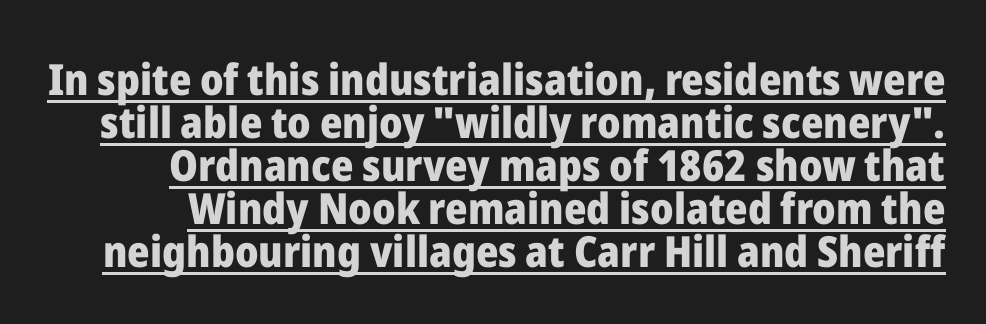
Q: Is the text bold? A: Yes.
Q: Is the text italic (slanted)? A: No, it is upright.
Q: Is the typeface a serif or a sans-serif typeface? A: Sans-serif.
Q: Is the text underlined? A: Yes.
Q: Is the spacing between letters normal or unusually wide? A: Normal.
Q: Is the spacing between lines tight, normal or loose? A: Tight.
Q: Width (condensed, normal, or wide)? A: Normal.
Q: Stroke contrast? A: Low.
Q: x-height? A: Medium.
Q: Monospaced? A: No.
